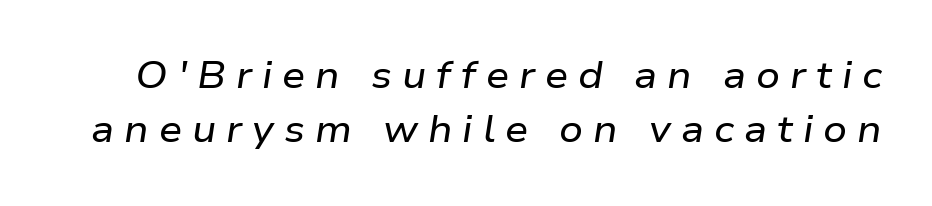
{"italic": "yes", "lean": "right", "slant_degrees": 9, "width": "wide", "stroke_contrast": "low", "x_height": "medium", "monospaced": "no", "underline": "no", "line_spacing": "normal", "line_spacing_ratio": 1.45, "letter_spacing": "wide", "letter_spacing_em": 0.27, "glyph_px": 37}
